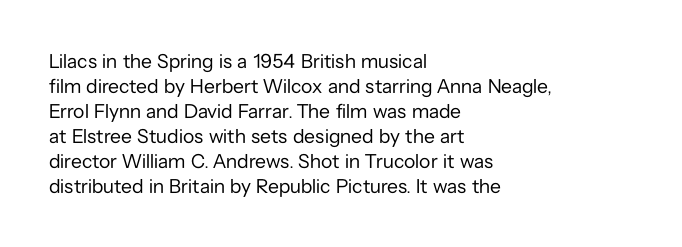
Underline: absent. These glyphs show unthickened strokes, regular width or finer. The leading is moderate, giving the passage an even texture. Upright lettering throughout.
